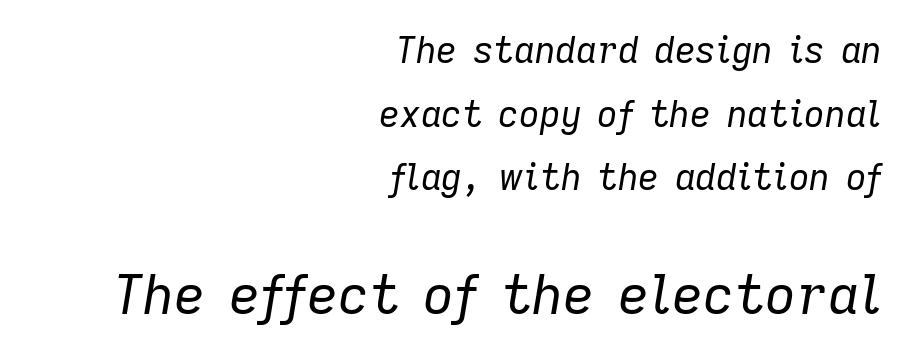
Beneath every word, the page is bare. Characters are canted at an angle relative to the baseline's perpendicular. Note the varied advance widths — an 'i' is clearly narrower than an 'm'. Does the copy run flush right? Yes — the right margin is perfectly even. Short note: letters normally spaced. The lower block of text is set noticeably larger than the block above it.
